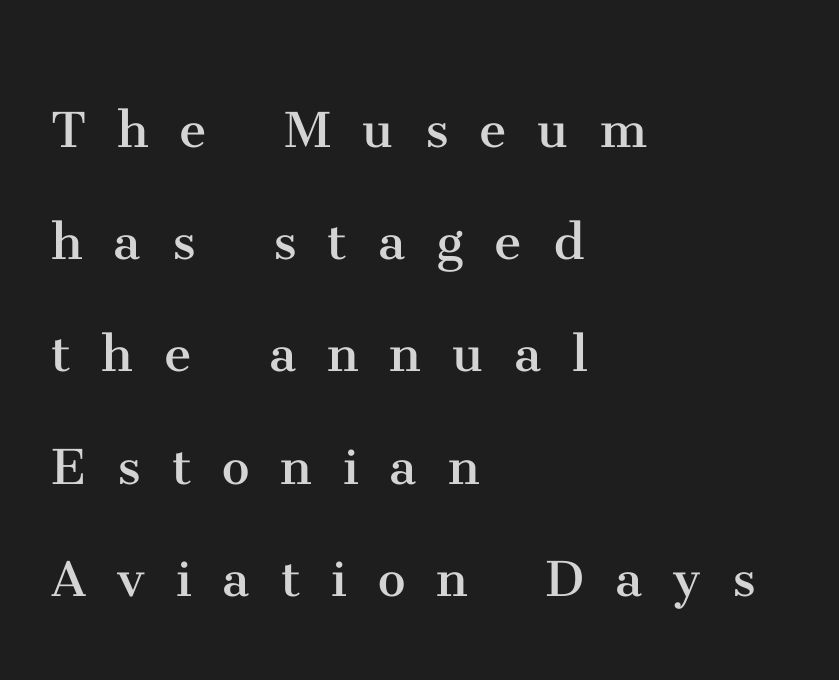
{"serif": "yes", "italic": "no", "bold": "no", "weight": "regular", "width": "normal", "stroke_contrast": "medium", "x_height": "medium", "monospaced": "no", "underline": "no", "align": "left", "line_spacing_ratio": 1.81, "letter_spacing": "wide", "letter_spacing_em": 0.5, "glyph_px": 62}
